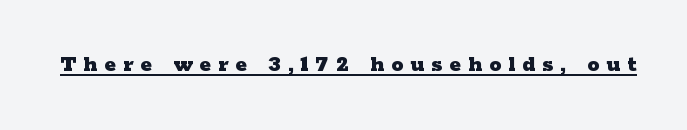
The glyphs have the mass of a bold cut. When letters stand straight like this, we call the style roman or upright. Check the space under the baseline: a stroke is drawn there. Students, note that the glyphs here are deliberately spaced far apart.
